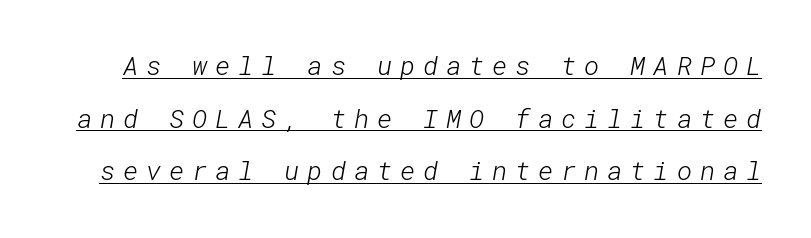
{"bold": "no", "underline": "yes", "line_spacing": "loose", "line_spacing_ratio": 2.02, "letter_spacing": "wide", "letter_spacing_em": 0.3, "glyph_px": 26}
